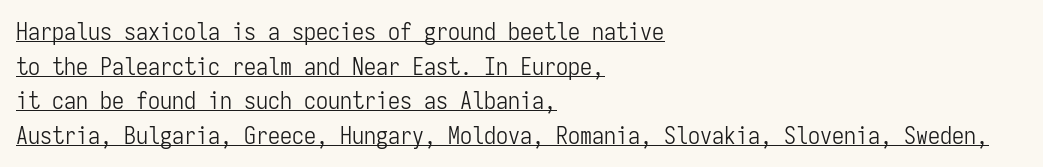
{"italic": "no", "bold": "no", "underline": "yes", "align": "left", "line_spacing": "normal", "line_spacing_ratio": 1.44, "letter_spacing": "normal", "letter_spacing_em": 0.0, "glyph_px": 24}
